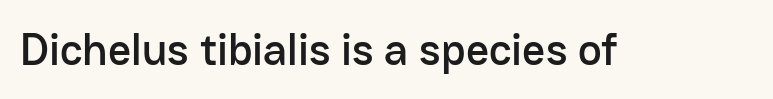
Q: Is the text italic (slanted)? A: No, it is upright.
Q: Is the typeface a serif or a sans-serif typeface? A: Sans-serif.
Q: Is the text underlined? A: No.
Q: Is the spacing between letters normal or unusually wide? A: Normal.
Q: Width (condensed, normal, or wide)? A: Normal.
Q: Stroke contrast? A: Low.
Q: x-height? A: Medium.
Q: Monospaced? A: No.
